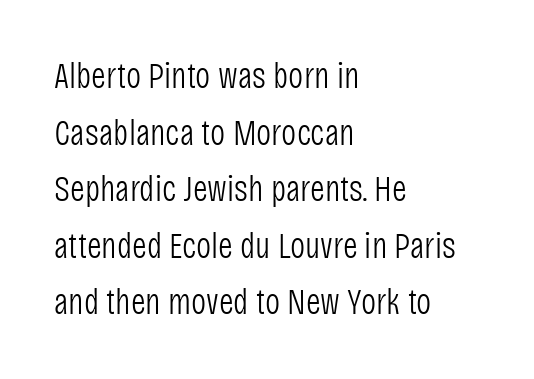
Q: Is the text bold? A: No.
Q: Is the text italic (slanted)? A: No, it is upright.
Q: Is the typeface a serif or a sans-serif typeface? A: Sans-serif.
Q: Is the text underlined? A: No.
Q: How is the paragraph aligned? A: Left-aligned.
Q: Is the spacing between letters normal or unusually wide? A: Normal.
Q: Is the spacing between lines tight, normal or loose? A: Normal.
Q: Width (condensed, normal, or wide)? A: Condensed.
Q: Stroke contrast? A: Low.
Q: x-height? A: Large.
Q: Monospaced? A: No.
